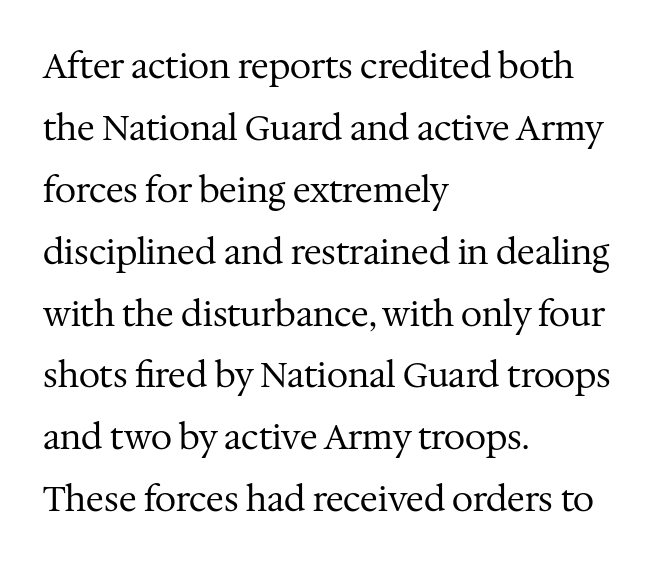
The image shows 34 px regular-weight serif type, upright; set left-aligned, line spacing 1.82x, normal letter spacing, not underlined; medium stroke contrast and a medium x-height.
